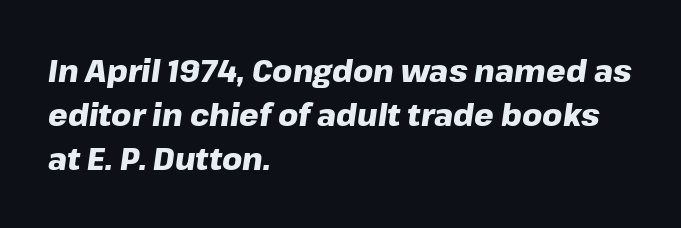
Horizontal bands of white between lines are of average thickness. These lines are rendered in a variable-pitch font. The letters are slanted; this is an italic face. This rendering uses left alignment, leaving the right contour irregular.
